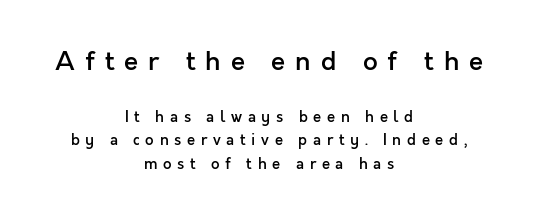
Q: Is the text bold? A: Semi-bold.
Q: Is the text italic (slanted)? A: No, it is upright.
Q: Is the text underlined? A: No.
Q: How is the paragraph aligned? A: Centered.
Q: Is the spacing between letters normal or unusually wide? A: Unusually wide.
Q: Is the spacing between lines tight, normal or loose? A: Normal.
Q: Which block of text is set in a larger size, the first (top) or the second (bottom)? A: The first (top) one.
